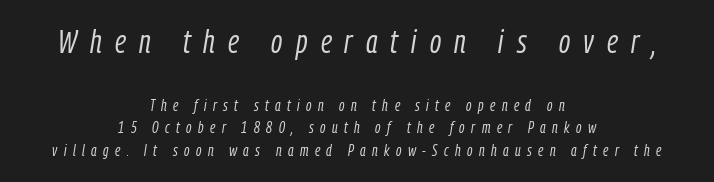
Q: Is the text bold? A: No.
Q: Is the text italic (slanted)? A: Yes, it leans right by about 9 degrees.
Q: Is the text underlined? A: No.
Q: How is the paragraph aligned? A: Centered.
Q: Is the spacing between letters normal or unusually wide? A: Unusually wide.
Q: Is the spacing between lines tight, normal or loose? A: Normal.
Q: Which block of text is set in a larger size, the first (top) or the second (bottom)? A: The first (top) one.
Q: Width (condensed, normal, or wide)? A: Condensed.
Q: Stroke contrast? A: Low.
Q: x-height? A: Medium.
Q: Monospaced? A: No.
